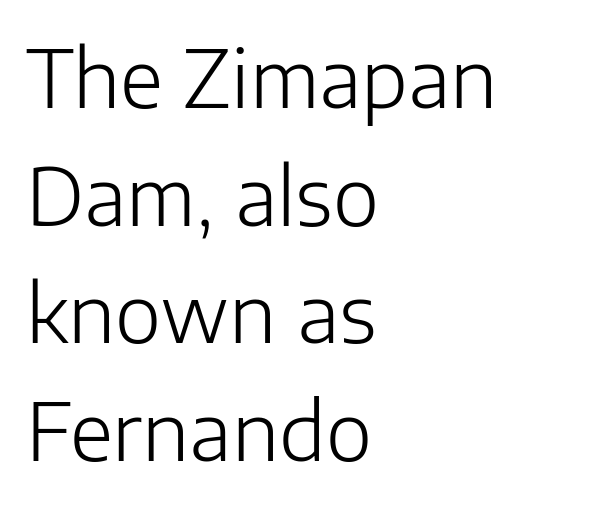
The typesetting does not lean heavy: it is not bold. Horizontal alignment here is leftward, the default for most running prose. Compared with typical paragraphs, the rows here are spaced about the same. To sum up the face: it is a sans, with no serifs.
